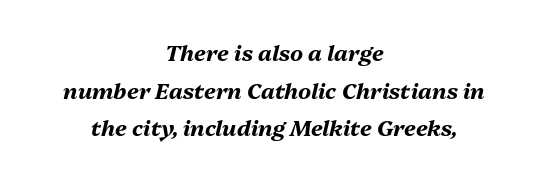
How are the letters spaced? Ordinarily, with no added tracking. Check the space under the baseline: it is left empty. The passage shown leans; its letterforms are oblique. Every row of glyphs is offset so its center matches the block's center. The rendering uses a bold face; every stroke is thick and dark.
